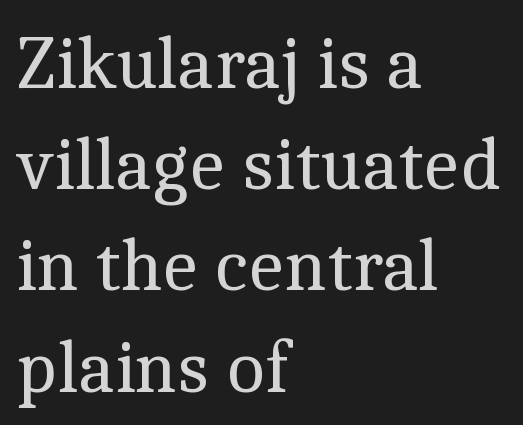
{"serif": "yes", "italic": "no", "bold": "no", "weight": "regular", "width": "normal", "x_height": "medium", "monospaced": "no", "underline": "no", "align": "left", "line_spacing": "normal", "line_spacing_ratio": 1.35, "letter_spacing": "normal", "letter_spacing_em": 0.0, "glyph_px": 75}
